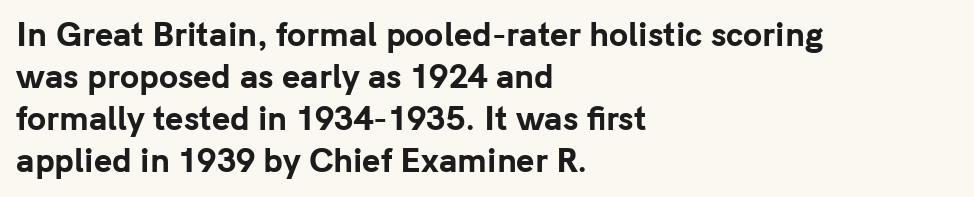
{"serif": "no", "italic": "no", "bold": "yes", "weight": "bold", "width": "normal", "stroke_contrast": "low", "x_height": "medium", "monospaced": "no", "underline": "no", "align": "left", "line_spacing": "normal", "line_spacing_ratio": 1.36, "letter_spacing": "normal", "letter_spacing_em": 0.0, "glyph_px": 31}
